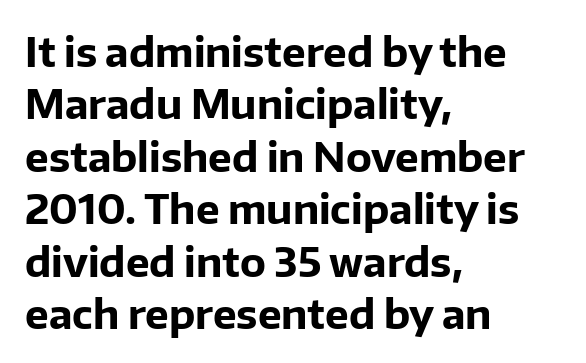
The image shows 40 px bold sans-serif type, upright; set left-aligned, normal line spacing (1.31x), normal letter spacing, not underlined; low stroke contrast and a medium x-height.
